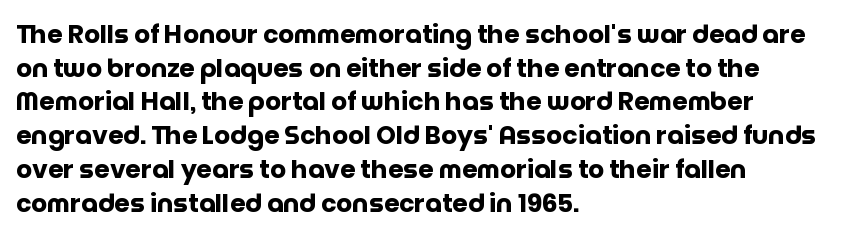
The image shows 25 px bold type, upright; set left-aligned, normal line spacing (1.35x), normal letter spacing, not underlined.
